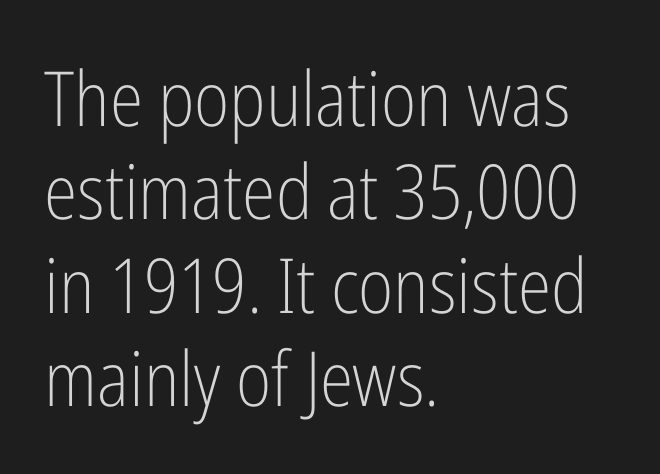
Q: Is the text bold? A: No.
Q: Is the text italic (slanted)? A: No, it is upright.
Q: Is the typeface a serif or a sans-serif typeface? A: Sans-serif.
Q: Is the text underlined? A: No.
Q: How is the paragraph aligned? A: Left-aligned.
Q: Is the spacing between letters normal or unusually wide? A: Normal.
Q: Width (condensed, normal, or wide)? A: Condensed.
Q: Stroke contrast? A: Low.
Q: x-height? A: Medium.
Q: Monospaced? A: No.
